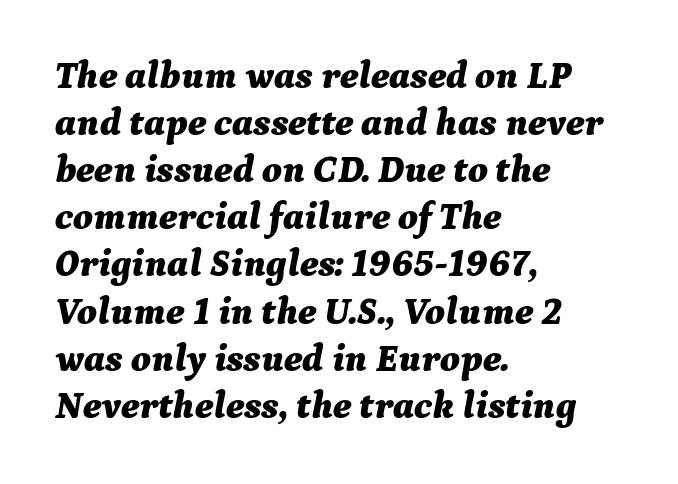
The rag falls on the right side of this text block. Tracking here is standard; glyphs follow each other at the usual distance. Notice how thick the strokes are: this is what a full bold looks like. Underline: absent. Proportional: the letters do not fall into vertical columns. You can tell it's italic because the verticals aren't actually vertical.
